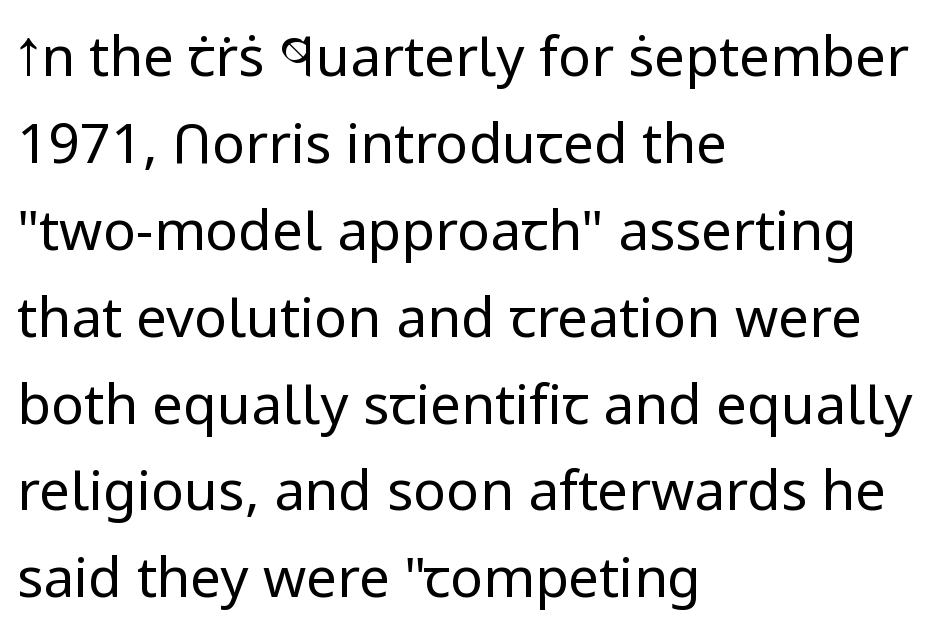
Q: Is the text bold? A: No.
Q: Is the text italic (slanted)? A: No, it is upright.
Q: Is the typeface a serif or a sans-serif typeface? A: Sans-serif.
Q: Is the text underlined? A: No.
Q: How is the paragraph aligned? A: Left-aligned.
Q: Is the spacing between letters normal or unusually wide? A: Normal.
Q: Is the spacing between lines tight, normal or loose? A: Normal.
Q: Width (condensed, normal, or wide)? A: Normal.
Q: Stroke contrast? A: Low.
Q: x-height? A: Medium.
Q: Monospaced? A: No.
